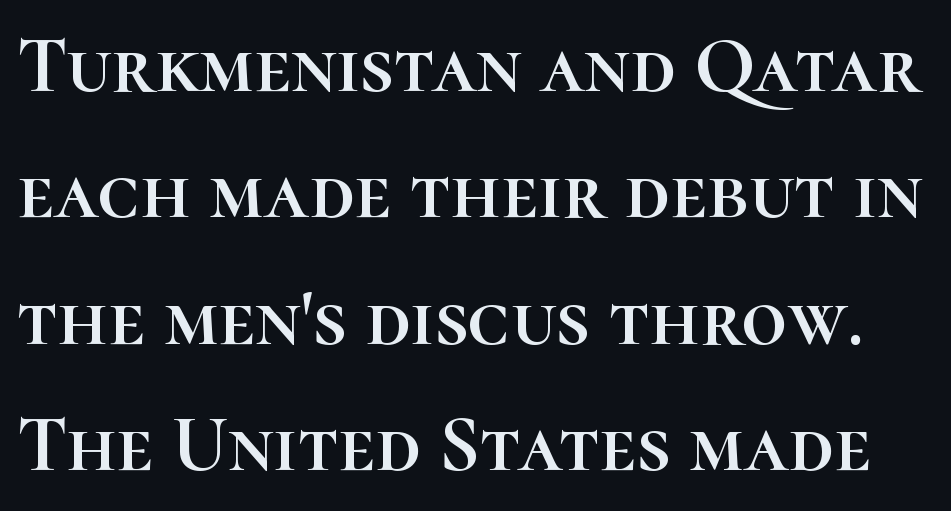
The image shows 80 px text type, upright; set normal line spacing (1.58x), normal letter spacing, not underlined; high stroke contrast and a medium x-height.
